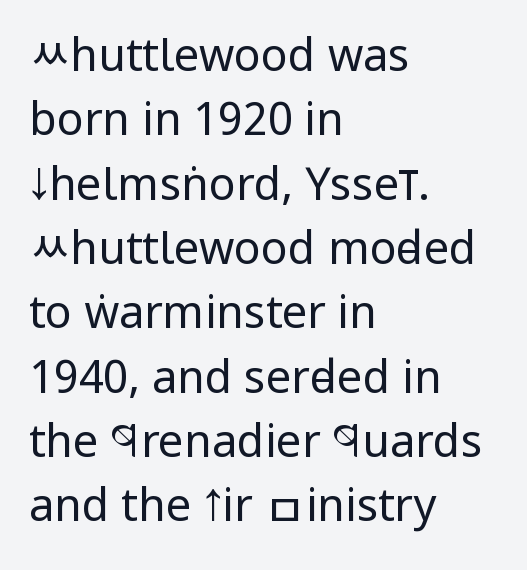
The image shows 45 px regular-weight, condensed sans-serif type, upright; set left-aligned, normal line spacing (1.43x), normal letter spacing, not underlined; low stroke contrast and a large x-height.
